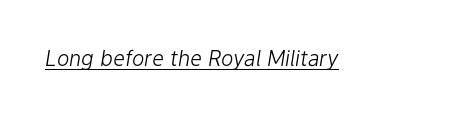
{"italic": "yes", "lean": "right", "slant_degrees": 9, "bold": "no", "underline": "yes", "letter_spacing": "normal", "letter_spacing_em": 0.0, "glyph_px": 21}
